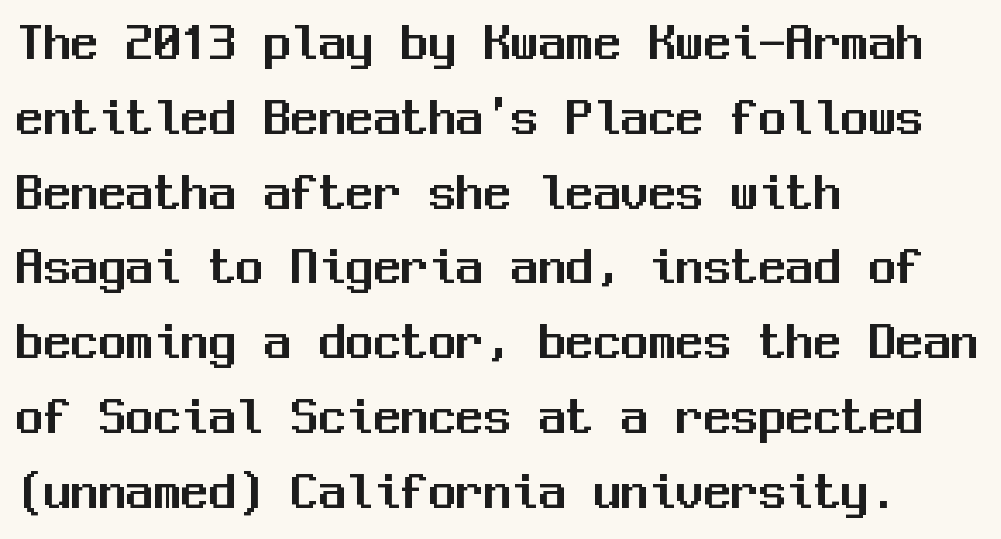
The rag falls on the right side of this text block. Nothing unusual about the tracking: characters are spaced as the font intends. Compared with typical paragraphs, the rows here are spaced about the same. Looks like terminal output: every glyph gets an equal slot. Letterform terminals end flat and unadorned throughout the passage. The glyphs are unaccompanied by any horizontal stroke below them.
